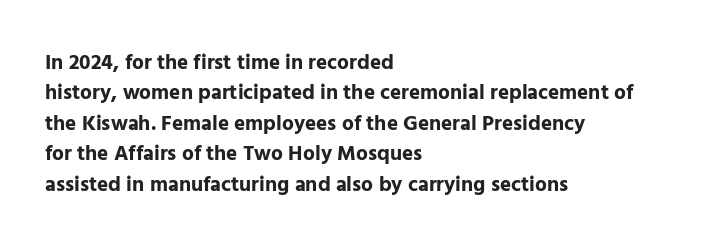
Q: Is the text bold? A: Yes.
Q: Is the text italic (slanted)? A: No, it is upright.
Q: Is the text underlined? A: No.
Q: How is the paragraph aligned? A: Left-aligned.
Q: Is the spacing between letters normal or unusually wide? A: Normal.
Q: Is the spacing between lines tight, normal or loose? A: Normal.
